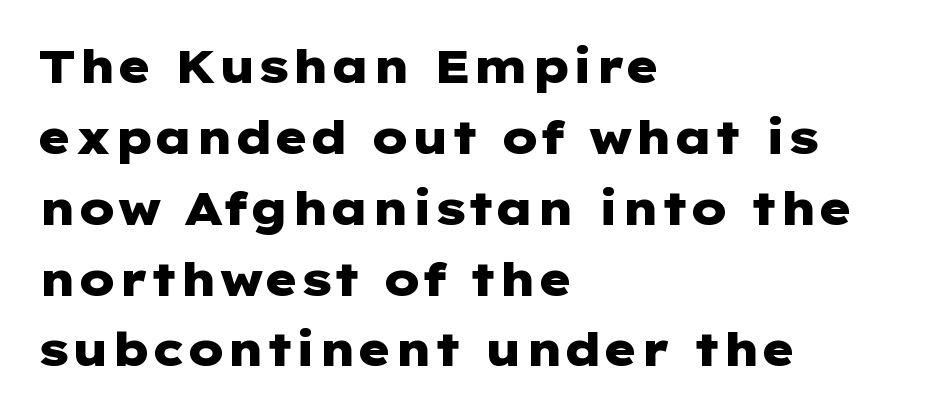
Q: Is the text bold? A: Yes.
Q: Is the text italic (slanted)? A: No, it is upright.
Q: Is the typeface a serif or a sans-serif typeface? A: Sans-serif.
Q: Is the text underlined? A: No.
Q: How is the paragraph aligned? A: Left-aligned.
Q: Is the spacing between letters normal or unusually wide? A: Normal.
Q: Is the spacing between lines tight, normal or loose? A: Normal.
Q: Width (condensed, normal, or wide)? A: Wide.
Q: Stroke contrast? A: Low.
Q: x-height? A: Medium.
